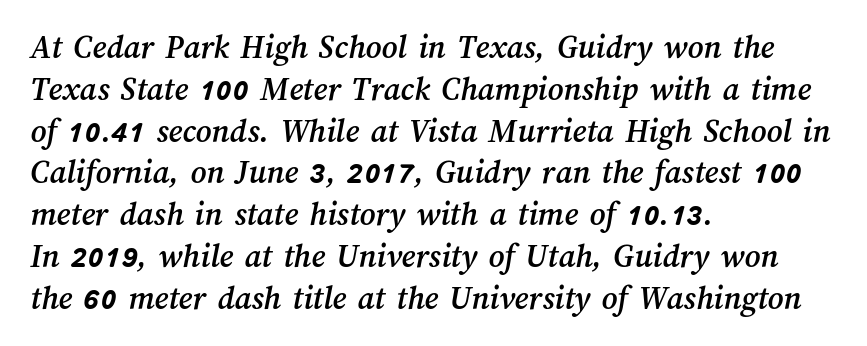
The rendering keeps characters at their native spacing. The letters advance in unequal steps, a hallmark of proportional type. The ragged edge is on the right, which tells us the setting is flush left. Letters rest on an invisible, unmarked baseline.
